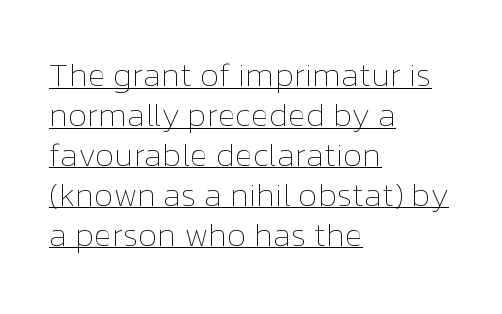
The image shows 33 px thin type, upright; set left-aligned, line spacing 1.21x, normal letter spacing, underlined; low stroke contrast and a medium x-height.
